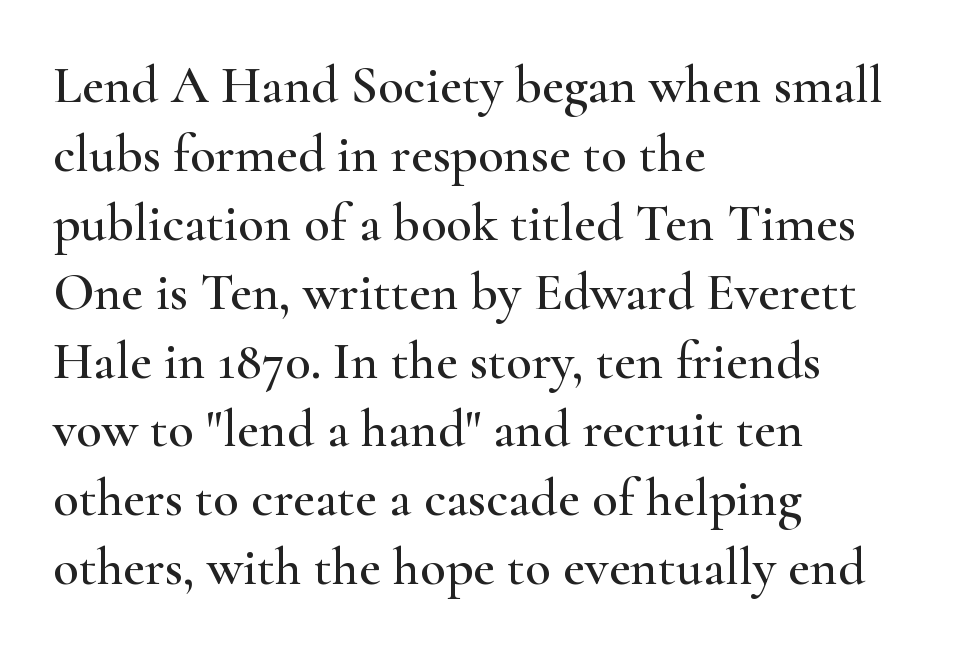
{"serif": "yes", "italic": "no", "width": "wide", "stroke_contrast": "high", "x_height": "small", "monospaced": "no", "underline": "no", "align": "left", "line_spacing": "normal", "line_spacing_ratio": 1.3, "letter_spacing": "normal", "letter_spacing_em": 0.0, "glyph_px": 53}
